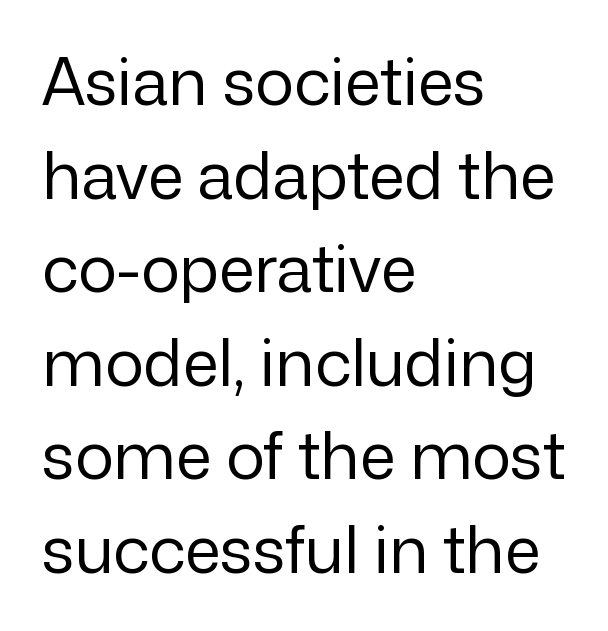
The image shows 65 px regular-weight sans-serif type, upright; set left-aligned, normal line spacing (1.44x), normal letter spacing, not underlined; low stroke contrast and a medium x-height.
